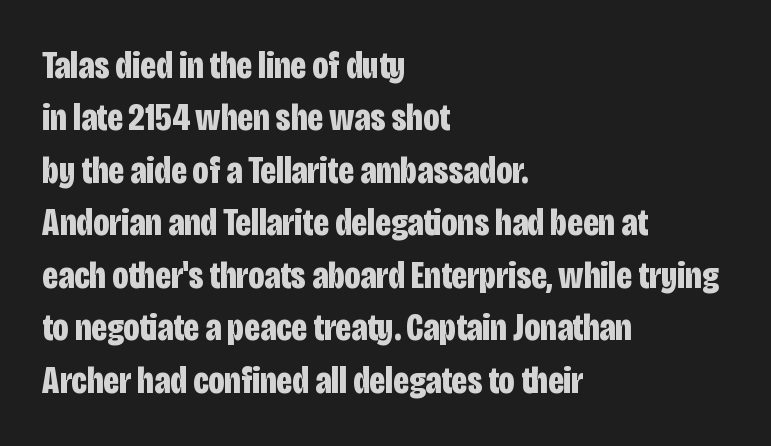
The image shows 38 px bold, condensed sans-serif type, upright; set left-aligned, normal line spacing (1.38x), normal letter spacing, not underlined; low stroke contrast and a large x-height.
